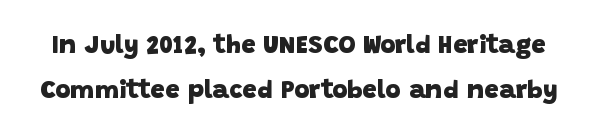
{"bold": "yes", "underline": "no", "line_spacing_ratio": 1.72, "letter_spacing": "normal", "letter_spacing_em": 0.0, "glyph_px": 26}
